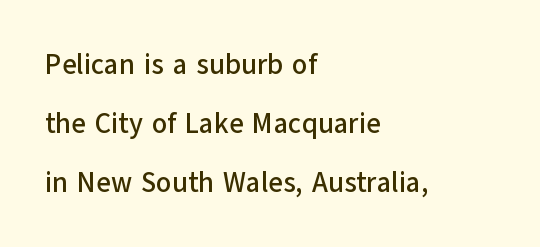
The image shows 28 px sans-serif type, upright; set left-aligned, loose line spacing (2.1x), normal letter spacing, not underlined; low stroke contrast and a medium x-height.
